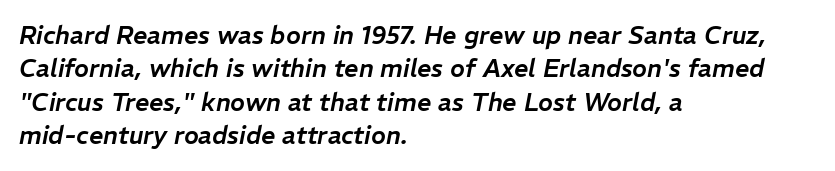
{"italic": "yes", "lean": "right", "slant_degrees": 11, "underline": "no", "align": "left", "line_spacing": "normal", "line_spacing_ratio": 1.34, "letter_spacing": "normal", "letter_spacing_em": 0.0, "glyph_px": 25}
